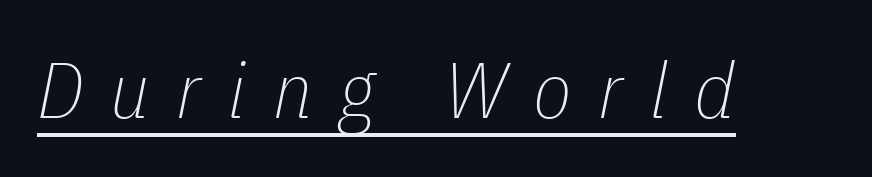
{"italic": "yes", "lean": "right", "slant_degrees": 11, "bold": "no", "weight": "thin", "width": "condensed", "stroke_contrast": "low", "x_height": "medium", "monospaced": "no", "underline": "yes", "letter_spacing": "wide", "letter_spacing_em": 0.34, "glyph_px": 79}
